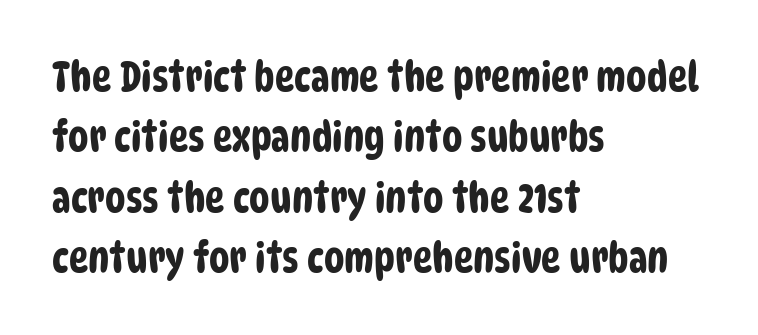
Q: Is the typeface a serif or a sans-serif typeface? A: Sans-serif.
Q: Is the text underlined? A: No.
Q: How is the paragraph aligned? A: Left-aligned.
Q: Is the spacing between letters normal or unusually wide? A: Normal.
Q: Is the spacing between lines tight, normal or loose? A: Normal.
Q: Width (condensed, normal, or wide)? A: Condensed.
Q: Stroke contrast? A: Low.
Q: x-height? A: Large.
Q: Monospaced? A: No.
